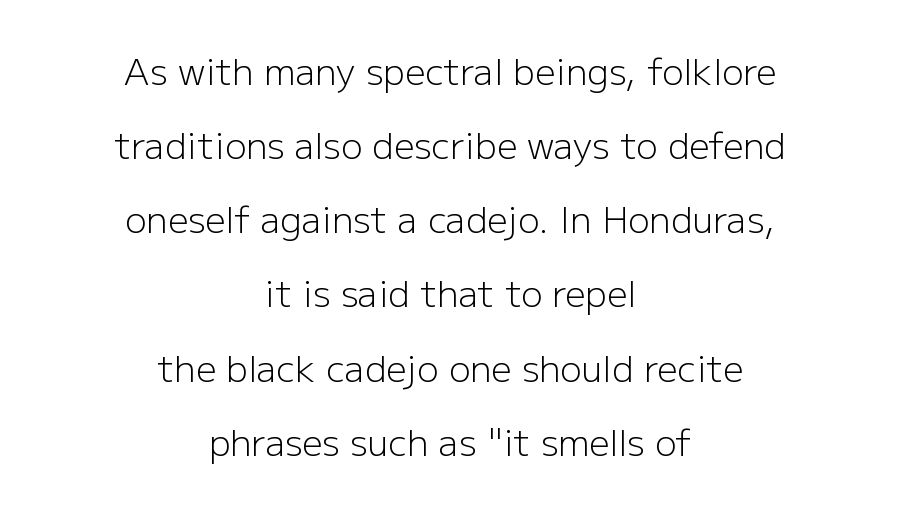
Tall strokes in this sample are plumb rather than angled. Glance below the letters and you will spot only blank space. Caption: face not bold, strokes unweighted. No feet cap the strokes, marking this as sans-serif type. The type is set solid horizontally, with unmodified tracking. Quick note: interline space is abundant.
